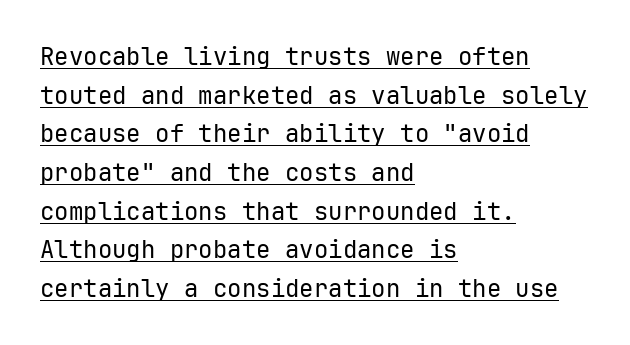
{"italic": "no", "bold": "no", "underline": "yes", "align": "left", "line_spacing": "normal", "line_spacing_ratio": 1.61, "letter_spacing": "normal", "letter_spacing_em": 0.0, "glyph_px": 24}
